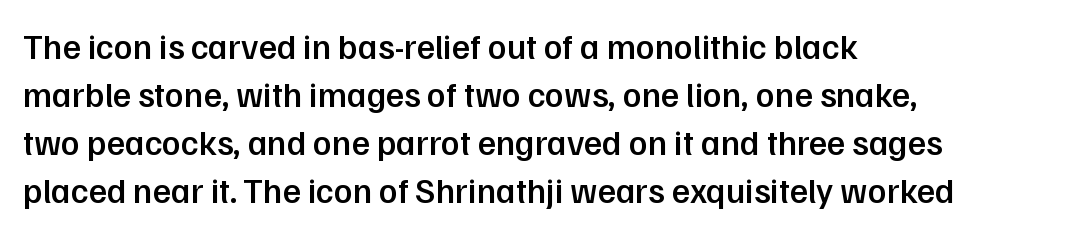
{"serif": "no", "italic": "no", "bold": "semi", "weight": "semibold", "width": "normal", "stroke_contrast": "low", "x_height": "medium", "monospaced": "no", "underline": "no", "align": "left", "line_spacing": "normal", "line_spacing_ratio": 1.37, "letter_spacing": "normal", "letter_spacing_em": 0.0, "glyph_px": 35}
